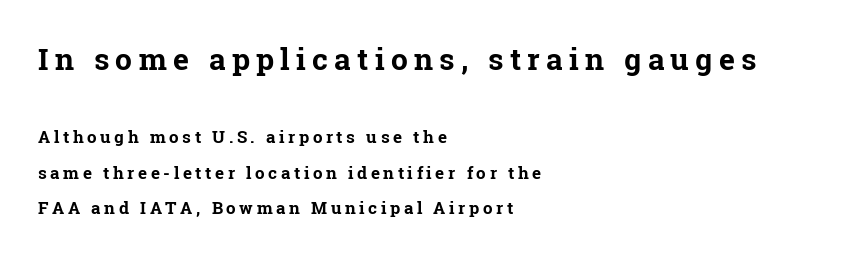
{"serif": "yes", "italic": "no", "bold": "yes", "weight": "bold", "width": "normal", "stroke_contrast": "low", "x_height": "medium", "monospaced": "no", "underline": "no", "align": "left", "line_spacing": "loose", "line_spacing_ratio": 2.1, "letter_spacing": "wide", "letter_spacing_em": 0.21, "larger_block": "first", "size_ratio": 1.76, "glyph_px": 30}
